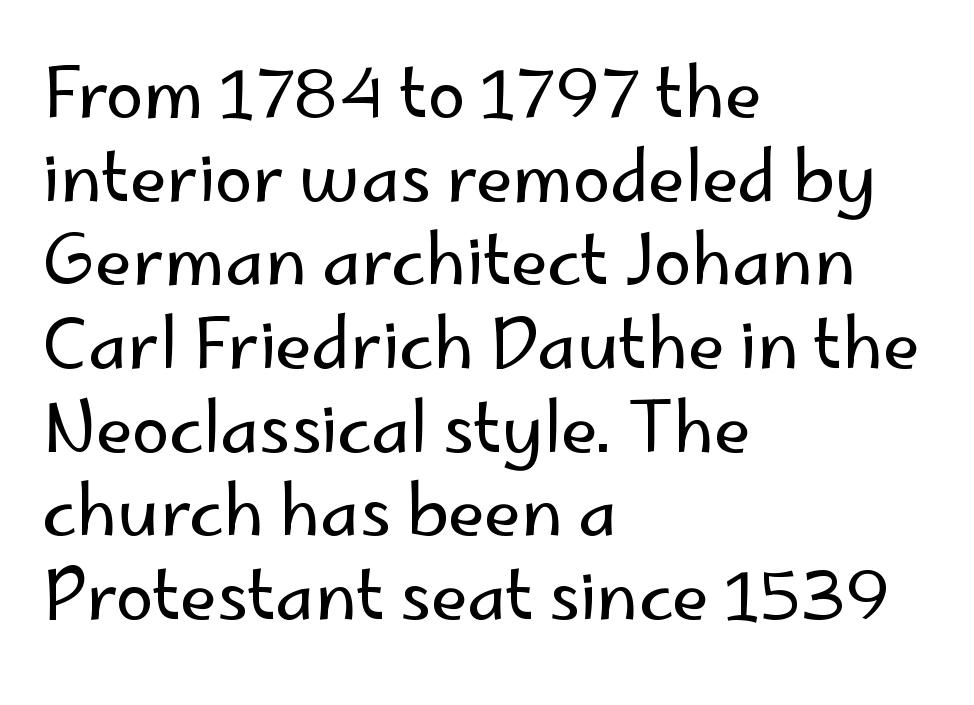
{"serif": "no", "italic": "no", "bold": "no", "weight": "regular", "width": "normal", "stroke_contrast": "low", "x_height": "small", "monospaced": "no", "underline": "no", "align": "left", "line_spacing_ratio": 1.23, "letter_spacing": "normal", "letter_spacing_em": 0.0, "glyph_px": 68}
